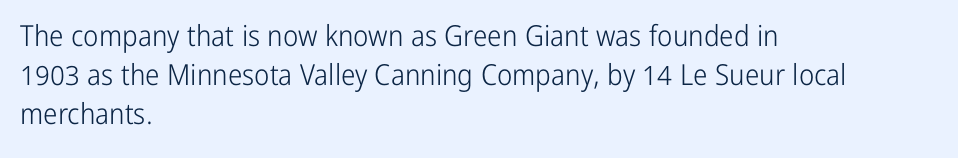
Compared with a typical body face, this is equally light or lighter still. Each row of text sits above clean, open space. This sample has the flowing, uneven cadence of proportional lettering. Nope, no serifs anywhere on these letters. Reading down the block, your eye returns to a fixed left position each line.
